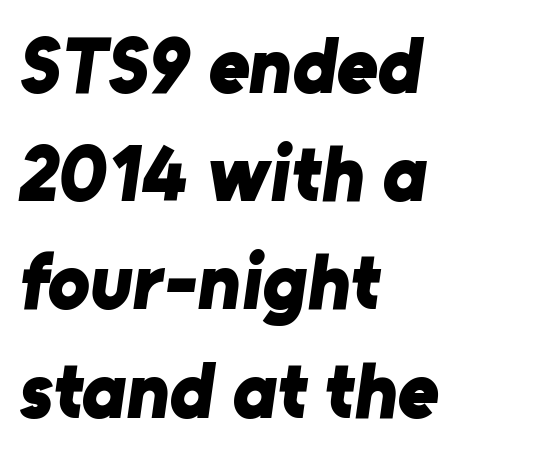
The image shows 79 px bold sans-serif type; set left-aligned, normal line spacing (1.37x), normal letter spacing, not underlined; low stroke contrast and a medium x-height.
